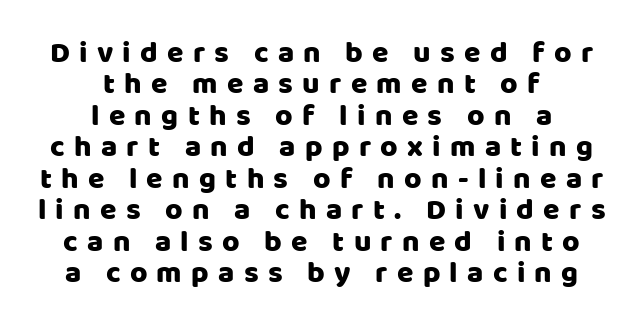
Each letter keeps its own natural width here, so spacing adapts to shape. Every character sits straight up, as roman type does. You can tell from the bare stems that sans-serif type was used. The passage shown has open, widely tracked lettering throughout. Typeset on center — no edge is straight. Letters rest on an invisible, unmarked baseline.
